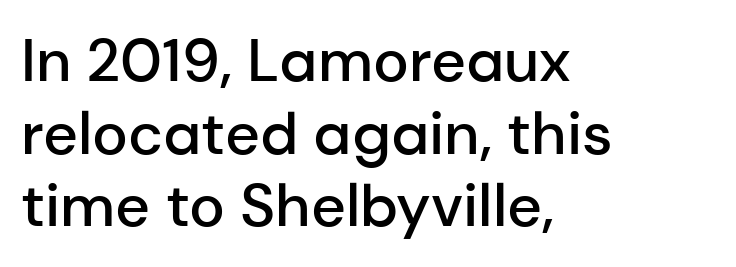
{"serif": "no", "italic": "no", "bold": "semi", "weight": "semibold", "width": "normal", "stroke_contrast": "low", "x_height": "medium", "monospaced": "no", "underline": "no", "align": "left", "line_spacing_ratio": 1.21, "letter_spacing": "normal", "letter_spacing_em": 0.0, "glyph_px": 60}
